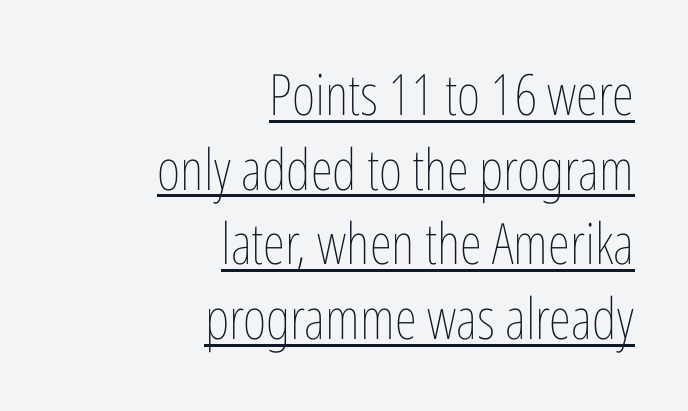
{"italic": "no", "bold": "no", "weight": "thin", "width": "condensed", "stroke_contrast": "low", "x_height": "medium", "monospaced": "no", "underline": "yes", "align": "right", "line_spacing": "normal", "line_spacing_ratio": 1.31, "letter_spacing": "normal", "letter_spacing_em": 0.0, "glyph_px": 57}
